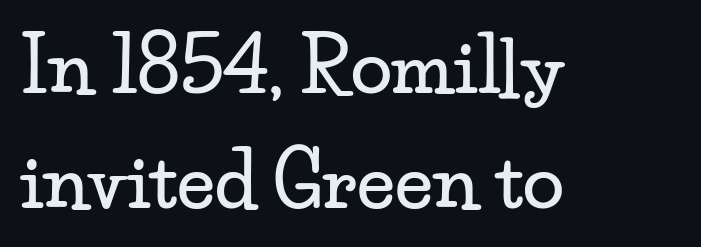
The image shows 75 px wide serif type, upright; set left-aligned, normal line spacing (1.53x), normal letter spacing, not underlined; low stroke contrast and a small x-height.
